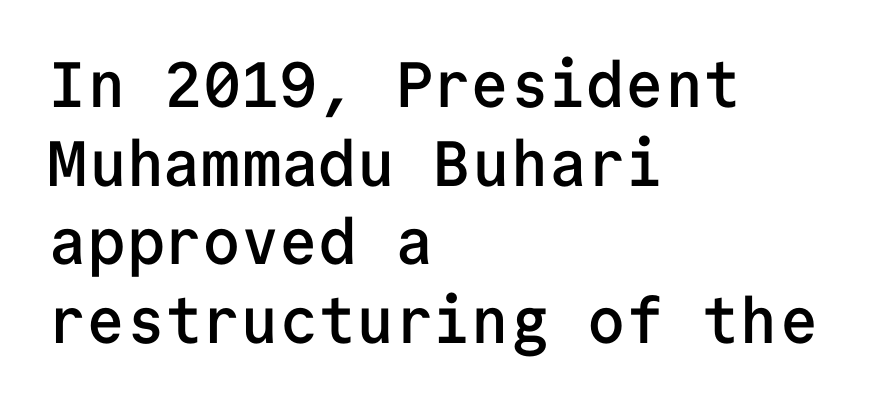
The lines are quadded left. Notice how the stems are strictly vertical — no italics here. How heavy is the stroke? Medium-heavy — a semibold, shy of bold. These lines are rendered in a fixed-pitch font. The typeface chosen for these lines omits serifs. No extra tracking has been applied to these lines.
